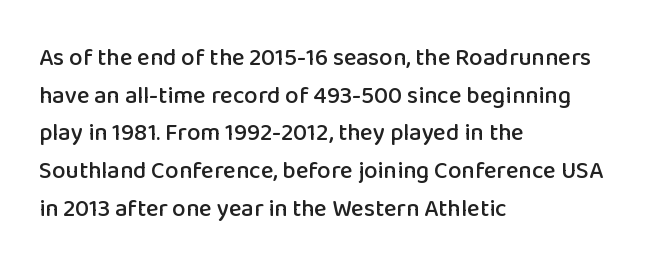
Students, observe: this is what conventionally led text looks like. When letters stand straight like this, we call the style roman or upright. Horizontally, the lines are justified to the leading edge only. The type is set solid horizontally, with unmodified tracking. The baseline area is clear.
